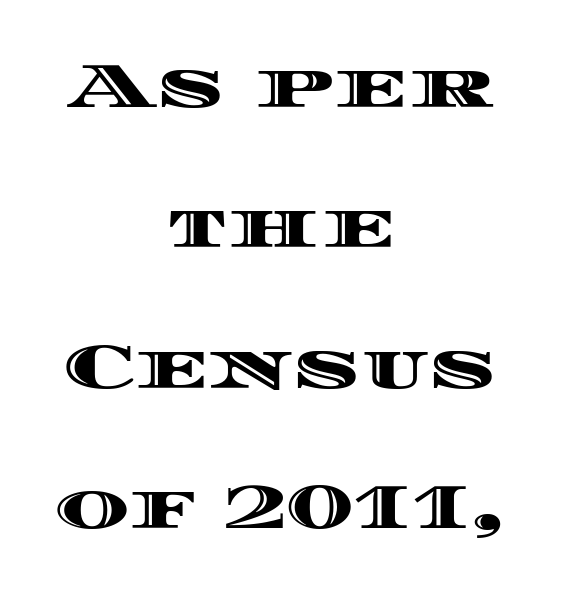
The image shows 63 px wide type, upright; set centered, loose line spacing (2.23x), normal letter spacing, not underlined; a large x-height.
